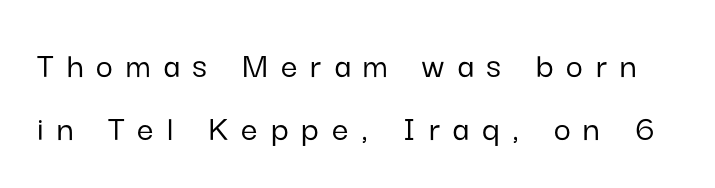
Q: Is the text italic (slanted)? A: No, it is upright.
Q: Is the typeface a serif or a sans-serif typeface? A: Sans-serif.
Q: Is the text underlined? A: No.
Q: Is the spacing between letters normal or unusually wide? A: Unusually wide.
Q: Is the spacing between lines tight, normal or loose? A: Normal.
Q: Width (condensed, normal, or wide)? A: Normal.
Q: Stroke contrast? A: Low.
Q: x-height? A: Medium.
Q: Monospaced? A: No.
